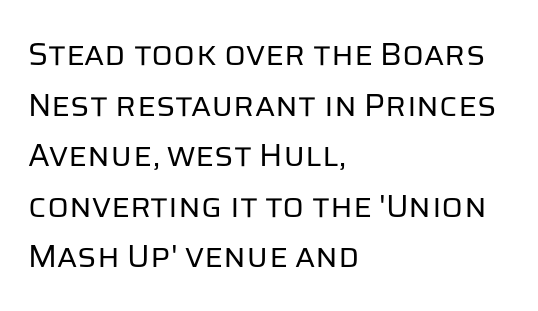
The image shows 32 px regular-weight sans-serif type, upright; set left-aligned, normal line spacing (1.58x), normal letter spacing, not underlined; low stroke contrast and a large x-height.
